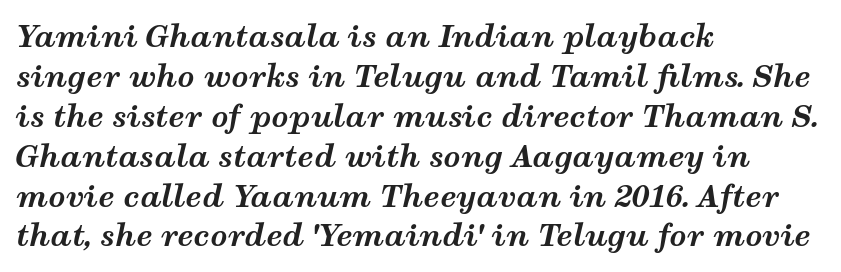
Its strokes are broad and dark, the hallmark of bold type. Looks like regular typesetting: each glyph gets only the width it needs. Line beginnings align vertically; line endings do not. Words float on clear page, feet unadorned. How would I describe the line gaps? Plain and ordinary. The passage shown leans; its letterforms are oblique.
